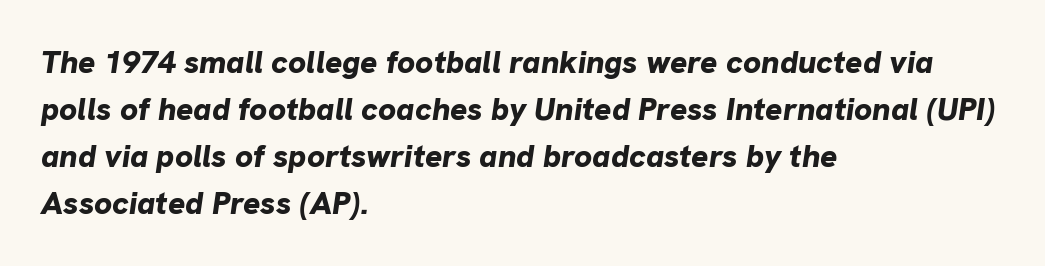
Q: Is the text bold? A: Yes.
Q: Is the text italic (slanted)? A: Yes, it leans right by about 8 degrees.
Q: Is the text underlined? A: No.
Q: How is the paragraph aligned? A: Left-aligned.
Q: Is the spacing between letters normal or unusually wide? A: Normal.
Q: Is the spacing between lines tight, normal or loose? A: Normal.
Q: Width (condensed, normal, or wide)? A: Normal.
Q: Stroke contrast? A: Low.
Q: x-height? A: Medium.
Q: Monospaced? A: No.
